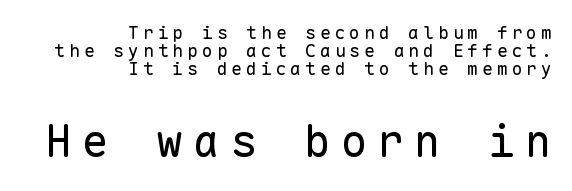
The image shows 45 px regular-weight sans-serif type, upright, monospaced; set right-aligned, tight line spacing (1.01x), unusually wide letter spacing (+0.22 em), not underlined; the second (bottom) block is 2.5x larger; low stroke contrast and a medium x-height.
